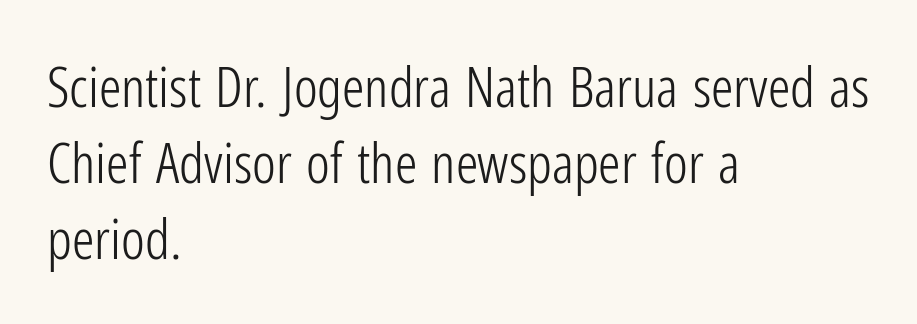
Q: Is the text bold? A: No.
Q: Is the text italic (slanted)? A: No, it is upright.
Q: Is the typeface a serif or a sans-serif typeface? A: Sans-serif.
Q: Is the text underlined? A: No.
Q: How is the paragraph aligned? A: Left-aligned.
Q: Is the spacing between letters normal or unusually wide? A: Normal.
Q: Is the spacing between lines tight, normal or loose? A: Normal.
Q: Width (condensed, normal, or wide)? A: Condensed.
Q: Stroke contrast? A: Low.
Q: x-height? A: Medium.
Q: Monospaced? A: No.
